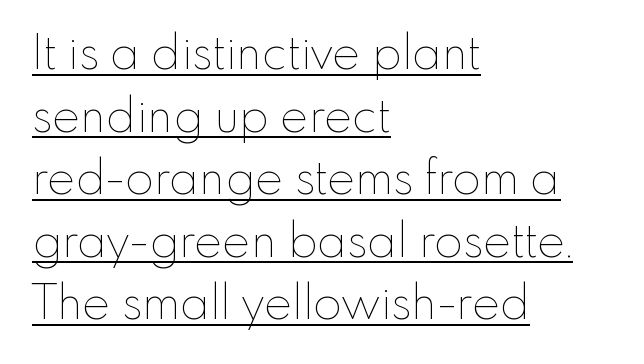
Q: Is the text bold? A: No.
Q: Is the text italic (slanted)? A: No, it is upright.
Q: Is the text underlined? A: Yes.
Q: How is the paragraph aligned? A: Left-aligned.
Q: Is the spacing between letters normal or unusually wide? A: Normal.
Q: Is the spacing between lines tight, normal or loose? A: Normal.
Q: Width (condensed, normal, or wide)? A: Normal.
Q: Stroke contrast? A: Low.
Q: x-height? A: Small.
Q: Monospaced? A: No.
